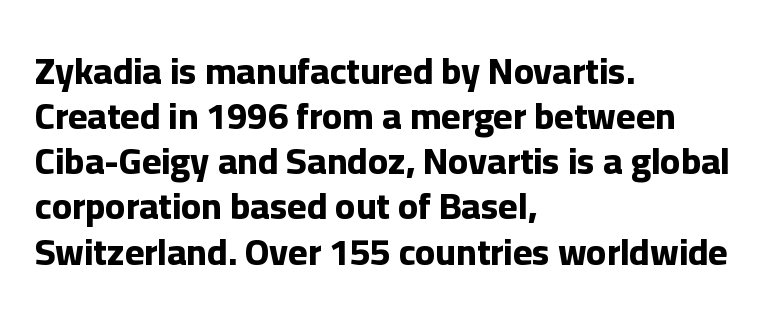
The image shows 37 px bold sans-serif type, upright; set left-aligned, line spacing 1.22x, normal letter spacing, not underlined; low stroke contrast and a medium x-height.
